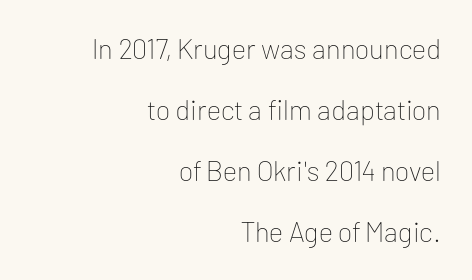
The image shows 28 px thin sans-serif type, upright; set right-aligned, loose line spacing (2.18x), normal letter spacing, not underlined; low stroke contrast and a medium x-height.
